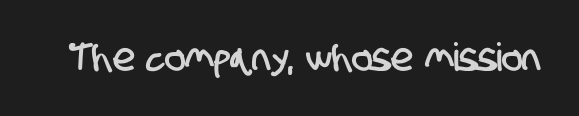
Lines of text with bare space underneath. These lines are rendered in a variable-pitch font. The tracking reads as untouched default to a designer's eye. Does the type have serifs? No, each stem ends abruptly.
